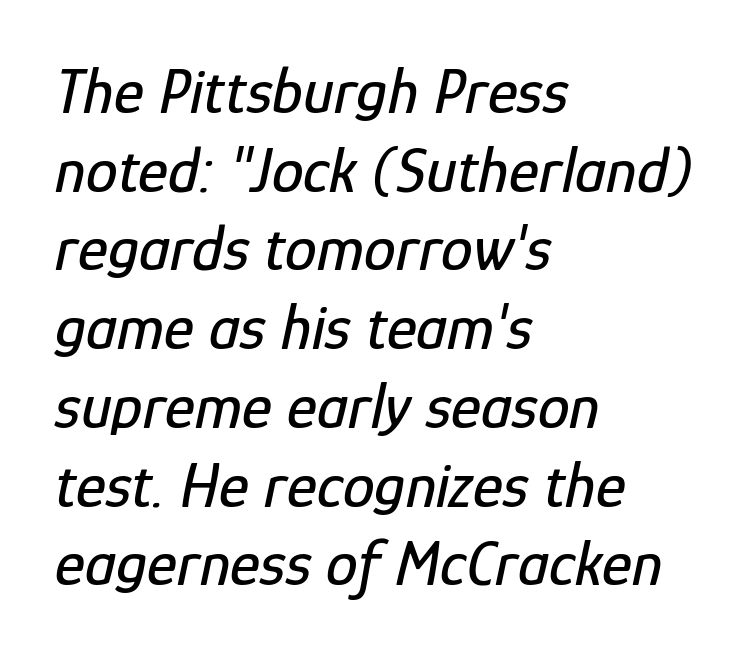
{"italic": "yes", "lean": "right", "slant_degrees": 12, "width": "condensed", "stroke_contrast": "low", "x_height": "medium", "monospaced": "no", "underline": "no", "align": "left", "line_spacing_ratio": 1.23, "letter_spacing": "normal", "letter_spacing_em": 0.0, "glyph_px": 64}
